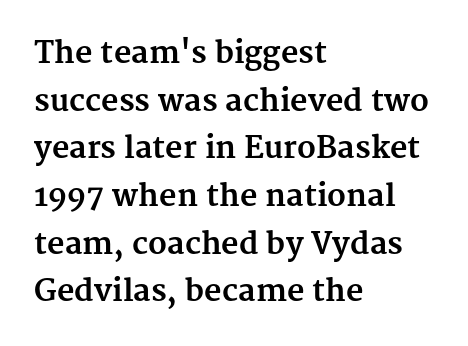
{"serif": "yes", "italic": "no", "bold": "yes", "weight": "bold", "width": "normal", "stroke_contrast": "medium", "x_height": "medium", "monospaced": "no", "underline": "no", "align": "left", "line_spacing": "normal", "line_spacing_ratio": 1.59, "letter_spacing": "normal", "letter_spacing_em": 0.0, "glyph_px": 30}
